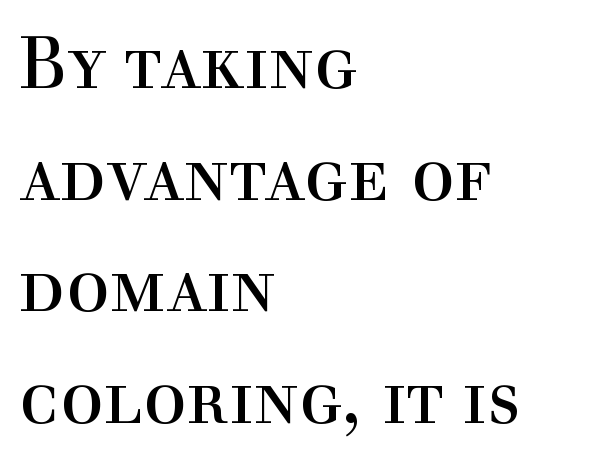
This sample has the flowing, uneven cadence of proportional lettering. Stroke thickness stays within the range of a standard reading face or lighter. Each letter's strokes conclude with small projecting serifs. Underline: absent. This sample keeps an unexceptional amount of space between lines.
